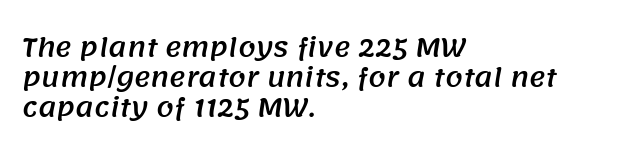
The image shows 25 px text type; set left-aligned, line spacing 1.2x, normal letter spacing, not underlined.
